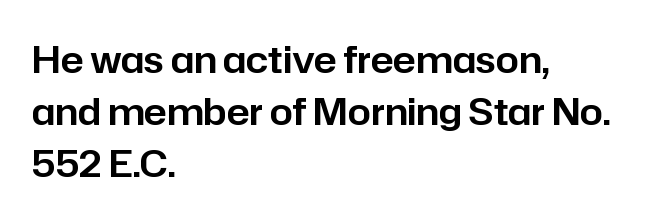
Stroke terminals: plain, sans-serif. Has an underline been added? It has not. Casual observation: everything's shoved over to the left. Each letter keeps its own natural width here, so spacing adapts to shape. Letter spacing: default.
